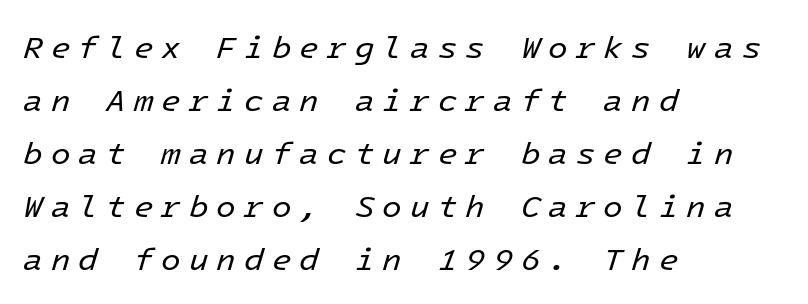
{"italic": "yes", "lean": "right", "slant_degrees": 16, "bold": "no", "weight": "regular", "width": "normal", "stroke_contrast": "low", "x_height": "medium", "underline": "no", "align": "left", "line_spacing": "normal", "line_spacing_ratio": 1.66, "letter_spacing": "wide", "letter_spacing_em": 0.25, "glyph_px": 32}
